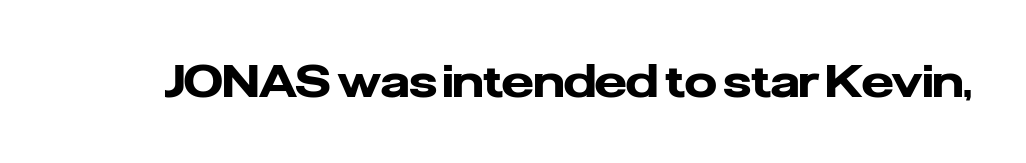
When letters stand straight like this, we call the style roman or upright. Varying glyph widths throughout — classic text-font behaviour. These lines keep a tight, regular rhythm from letter to letter. The rendering shows plain stroke endings on the letterforms — a sans-serif design. Bold? Absolutely — the strokes are thick and heavy.
